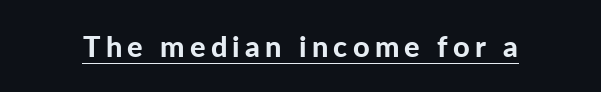
Q: Is the text bold? A: Yes.
Q: Is the text italic (slanted)? A: No, it is upright.
Q: Is the typeface a serif or a sans-serif typeface? A: Sans-serif.
Q: Is the text underlined? A: Yes.
Q: Width (condensed, normal, or wide)? A: Normal.
Q: Stroke contrast? A: Low.
Q: x-height? A: Medium.
Q: Monospaced? A: No.
